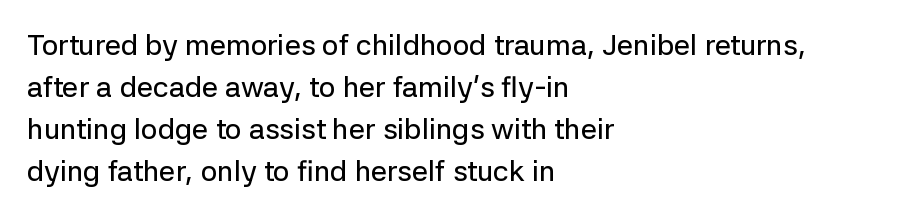
{"serif": "no", "italic": "no", "width": "normal", "stroke_contrast": "low", "x_height": "medium", "monospaced": "no", "underline": "no", "align": "left", "line_spacing": "normal", "line_spacing_ratio": 1.45, "letter_spacing": "normal", "letter_spacing_em": 0.0, "glyph_px": 29}
